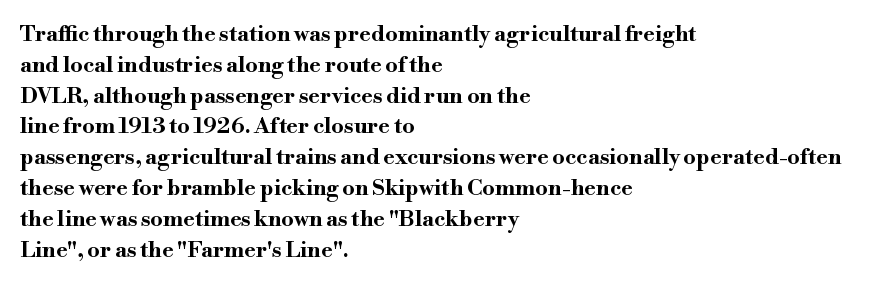
The image shows 22 px bold type, upright; set left-aligned, normal line spacing (1.4x), normal letter spacing, not underlined.
